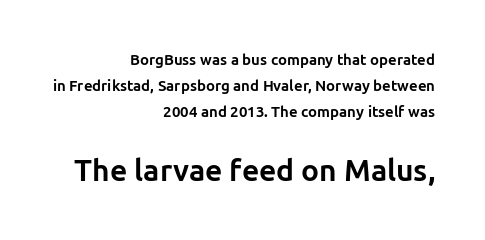
A full-strength bold gives these letters their thick strokes. Character size in the trailing block exceeds that of the leading block. Characters remain perfectly vertical along every line. The rendering uses natural spacing where letterforms have individual widths.
